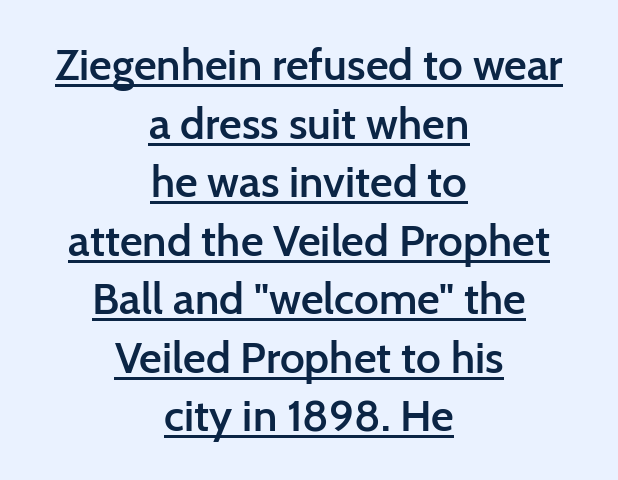
Q: Is the text bold? A: Semi-bold.
Q: Is the text italic (slanted)? A: No, it is upright.
Q: Is the typeface a serif or a sans-serif typeface? A: Sans-serif.
Q: Is the text underlined? A: Yes.
Q: How is the paragraph aligned? A: Centered.
Q: Is the spacing between letters normal or unusually wide? A: Normal.
Q: Is the spacing between lines tight, normal or loose? A: Normal.
Q: Width (condensed, normal, or wide)? A: Normal.
Q: Stroke contrast? A: Low.
Q: x-height? A: Medium.
Q: Monospaced? A: No.
